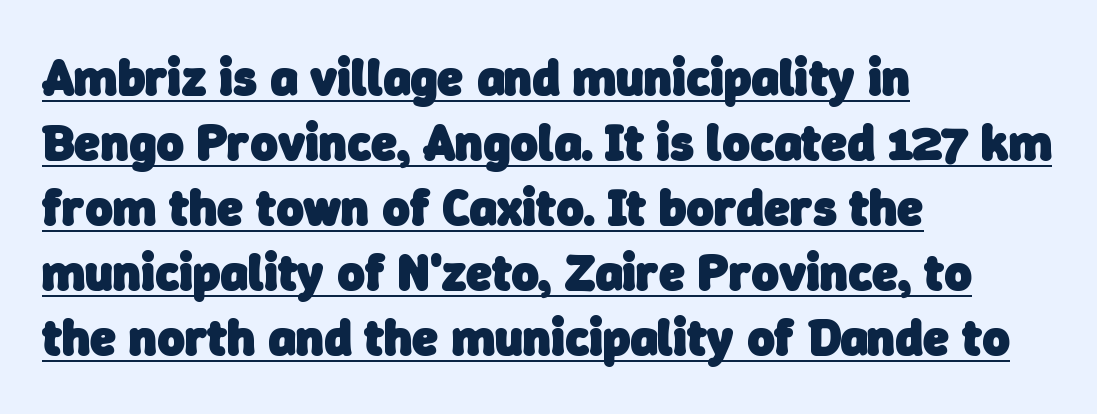
Tracking here is standard; glyphs follow each other at the usual distance. A classic flush-left, rag-right setting is used for this passage. Thick stems and heavy bowls — unmistakably bold. You can tell from the bare stems that sans-serif type was used. Students, observe: this is what conventionally led text looks like.
